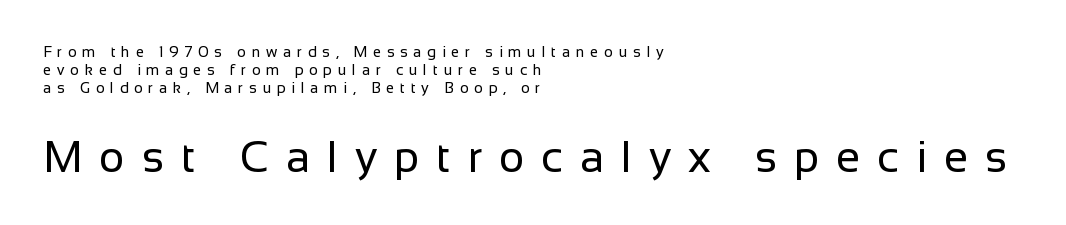
The image shows 44 px regular-weight sans-serif type, upright; set left-aligned, line spacing 1.19x, unusually wide letter spacing (+0.38 em), not underlined; the second (bottom) block is 2.93x larger; low stroke contrast and a medium x-height.
